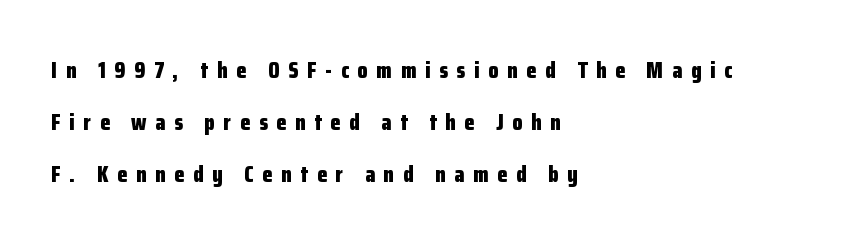
{"italic": "no", "bold": "yes", "underline": "no", "align": "left", "line_spacing": "loose", "line_spacing_ratio": 2.27, "letter_spacing": "wide", "letter_spacing_em": 0.38, "glyph_px": 23}
